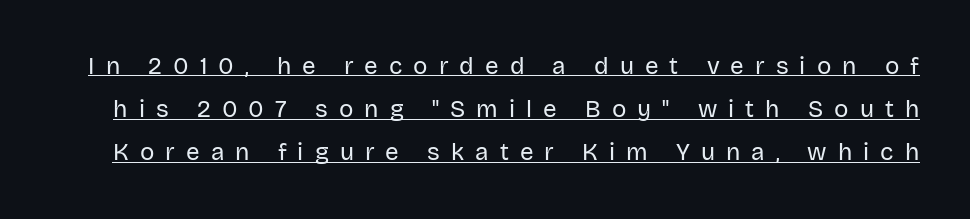
These lines were composed using upright roman letters. Decoration check: the copy is underlined. Characters follow at a spacing far wider than the type designer built in. Weight class: somewhere from thin through regular.
